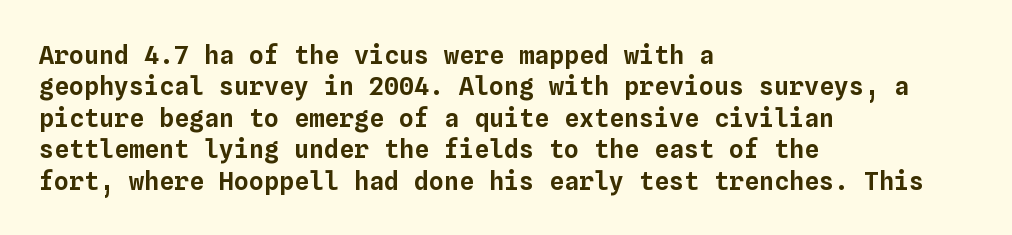
The image shows 25 px text type, upright; set left-aligned, normal line spacing (1.26x), normal letter spacing, not underlined.
